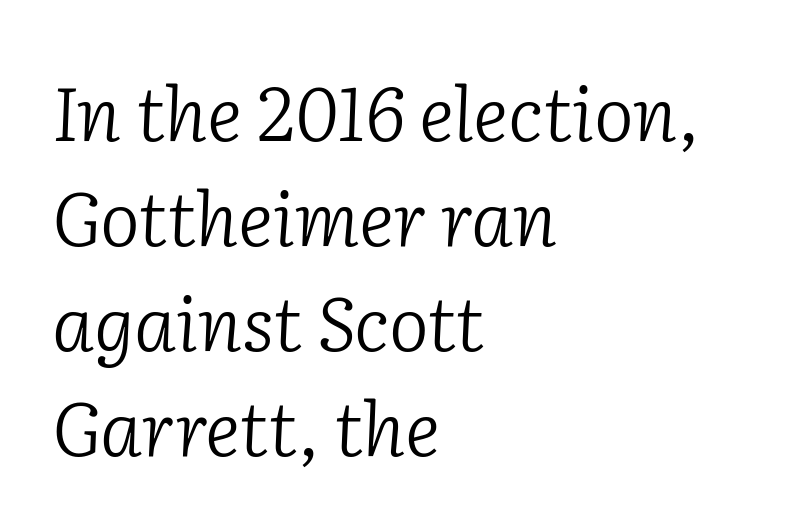
The image shows 75 px light serif type, italic (leaning right); set left-aligned, normal line spacing (1.4x), normal letter spacing, not underlined; low stroke contrast and a medium x-height.
